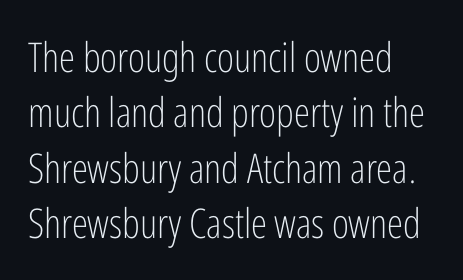
Q: Is the text bold? A: No.
Q: Is the text italic (slanted)? A: No, it is upright.
Q: Is the typeface a serif or a sans-serif typeface? A: Sans-serif.
Q: Is the text underlined? A: No.
Q: How is the paragraph aligned? A: Left-aligned.
Q: Is the spacing between letters normal or unusually wide? A: Normal.
Q: Is the spacing between lines tight, normal or loose? A: Normal.
Q: Width (condensed, normal, or wide)? A: Condensed.
Q: Stroke contrast? A: Low.
Q: x-height? A: Medium.
Q: Monospaced? A: No.
